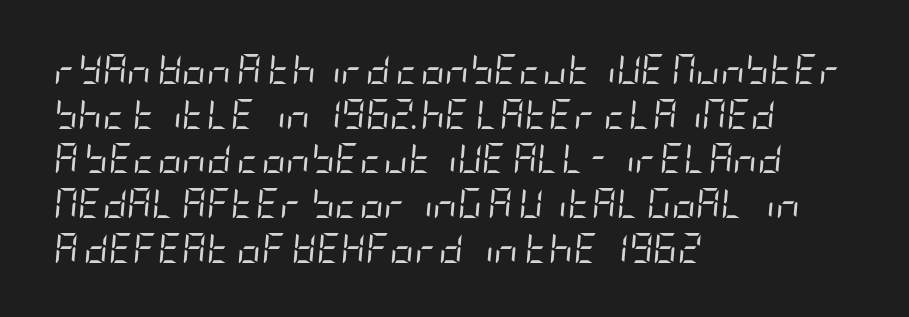
The passage shown stacks its lines at a standard gap. Each stroke keeps to a modest, everyday thickness or less. Slanted lettering throughout. Letters rest on an invisible, unmarked baseline.
